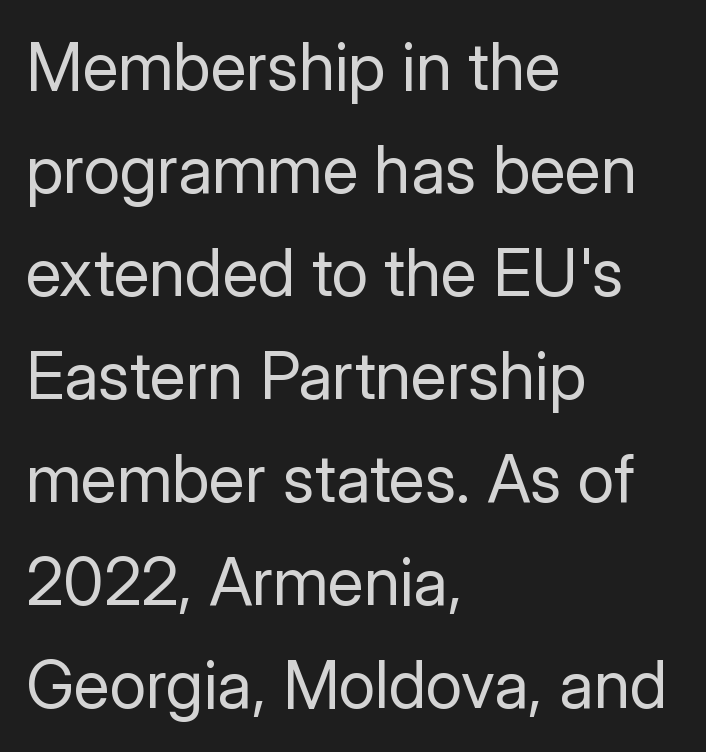
Stems and bowls with no extra thickness — not bold. This rendering leaves character spacing at its baseline value. This rendering features lettering with no underline. Unlike italic type, these characters show no tilt at all. The letters advance in unequal steps, a hallmark of proportional type. The font family rendered here belongs to the sans-serif group.
